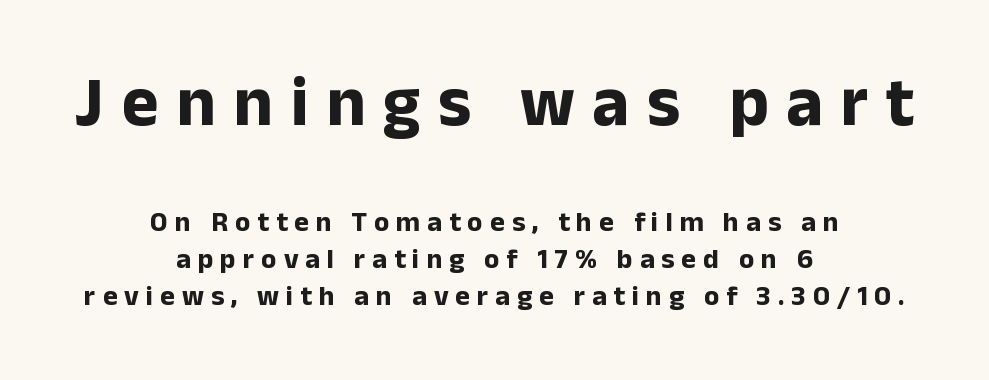
Q: Is the text bold? A: Yes.
Q: Is the text italic (slanted)? A: No, it is upright.
Q: Is the typeface a serif or a sans-serif typeface? A: Sans-serif.
Q: Is the text underlined? A: No.
Q: How is the paragraph aligned? A: Centered.
Q: Is the spacing between letters normal or unusually wide? A: Unusually wide.
Q: Is the spacing between lines tight, normal or loose? A: Normal.
Q: Which block of text is set in a larger size, the first (top) or the second (bottom)? A: The first (top) one.
Q: Width (condensed, normal, or wide)? A: Normal.
Q: Stroke contrast? A: Low.
Q: x-height? A: Medium.
Q: Monospaced? A: No.
